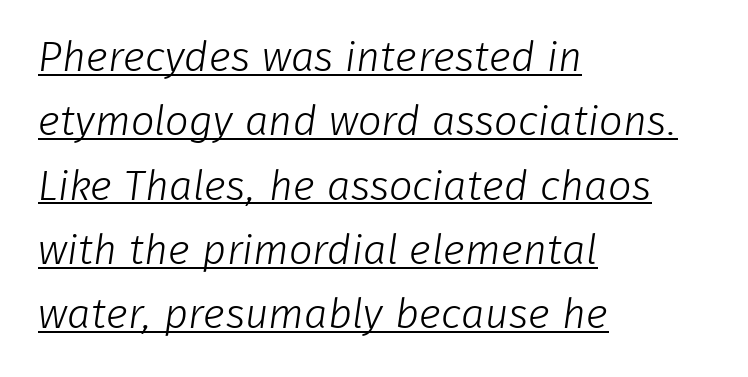
The image shows 42 px light sans-serif type; set left-aligned, normal line spacing (1.53x), normal letter spacing, underlined; low stroke contrast and a medium x-height.
